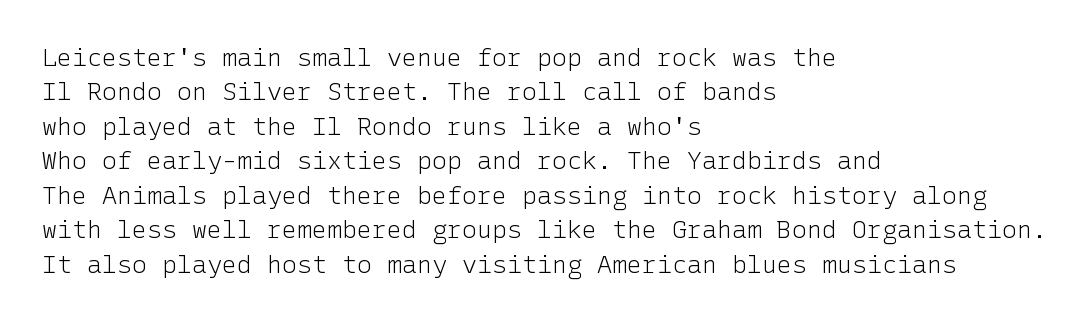
The image shows 25 px text type, upright; set left-aligned, normal line spacing (1.38x), normal letter spacing, not underlined.
